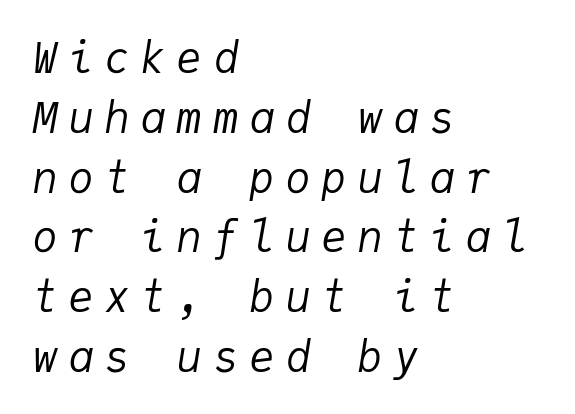
The image shows 43 px regular-weight type, italic (leaning right), monospaced; set left-aligned, normal line spacing (1.39x), unusually wide letter spacing (+0.24 em), not underlined; low stroke contrast and a medium x-height.
